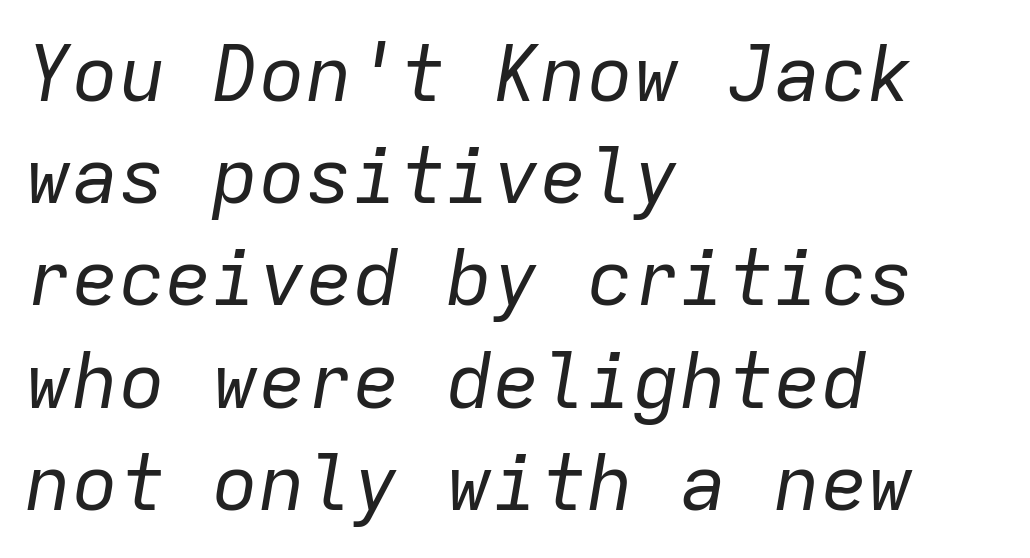
Q: Is the text bold? A: No.
Q: Is the text italic (slanted)? A: Yes, it leans right by about 9 degrees.
Q: Is the text underlined? A: No.
Q: How is the paragraph aligned? A: Left-aligned.
Q: Is the spacing between letters normal or unusually wide? A: Normal.
Q: Is the spacing between lines tight, normal or loose? A: Normal.
Q: Width (condensed, normal, or wide)? A: Normal.
Q: Stroke contrast? A: Low.
Q: x-height? A: Medium.
Q: Monospaced? A: Yes.
